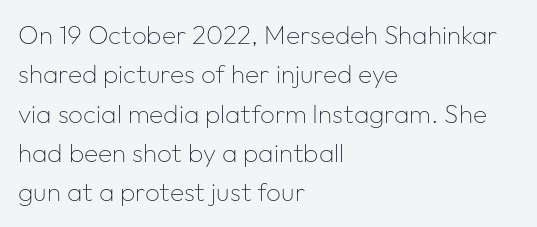
{"italic": "no", "bold": "no", "underline": "no", "align": "left", "line_spacing": "normal", "line_spacing_ratio": 1.51, "letter_spacing": "normal", "letter_spacing_em": 0.0, "glyph_px": 26}
